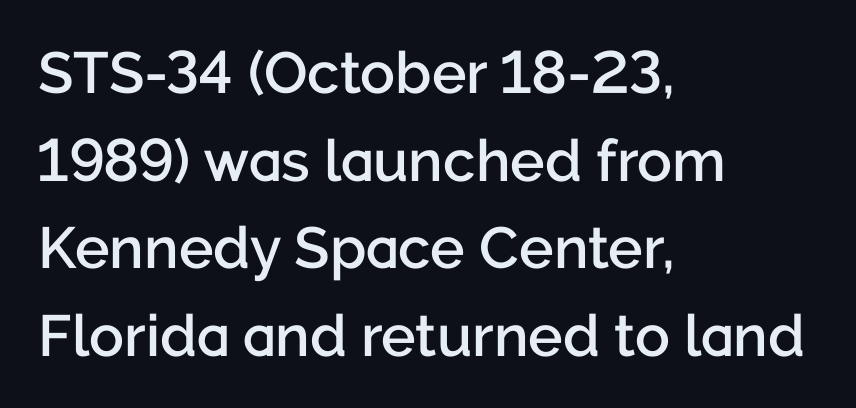
{"serif": "no", "italic": "no", "bold": "semi", "weight": "semibold", "width": "normal", "stroke_contrast": "low", "x_height": "medium", "monospaced": "no", "underline": "no", "align": "left", "line_spacing": "normal", "line_spacing_ratio": 1.51, "letter_spacing": "normal", "letter_spacing_em": 0.0, "glyph_px": 58}
